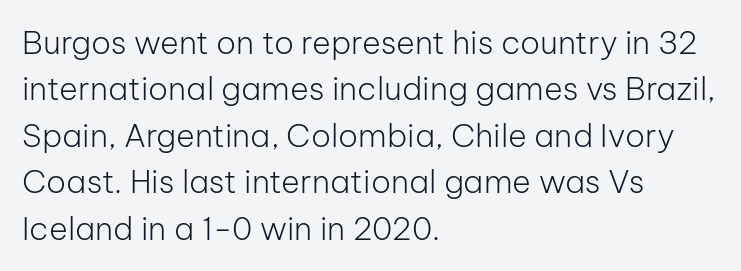
{"serif": "no", "italic": "no", "bold": "no", "weight": "light", "width": "normal", "stroke_contrast": "low", "x_height": "medium", "monospaced": "no", "underline": "no", "align": "left", "line_spacing": "normal", "line_spacing_ratio": 1.45, "letter_spacing": "normal", "letter_spacing_em": 0.0, "glyph_px": 32}
